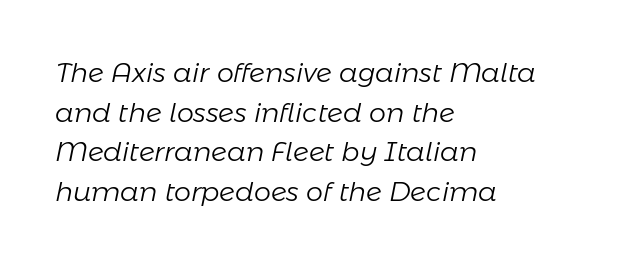
The leading is moderate, giving the passage an even texture. The typeface has the unassuming heft of standard copy or less. The letters sit at their default tracking, neither squeezed nor spread. Descender tails drop into unmarked territory.
